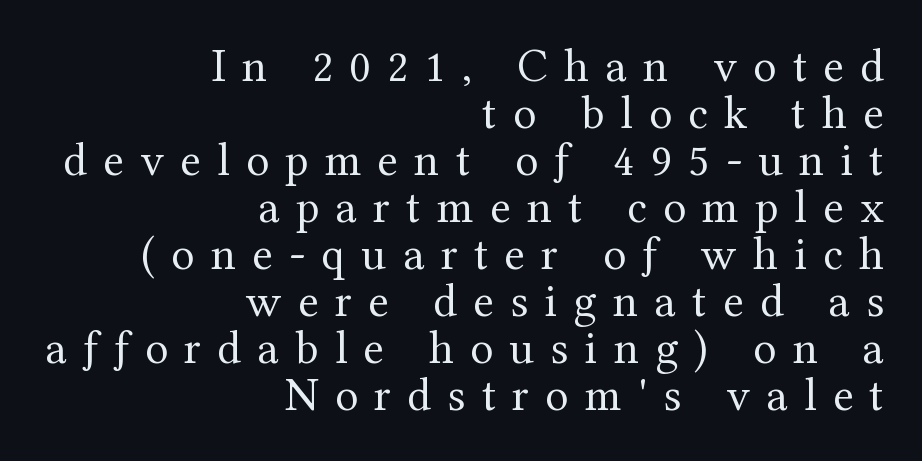
{"serif": "yes", "italic": "no", "bold": "no", "weight": "regular", "width": "normal", "stroke_contrast": "medium", "x_height": "medium", "monospaced": "no", "underline": "no", "align": "right", "line_spacing": "tight", "line_spacing_ratio": 0.98, "letter_spacing": "wide", "letter_spacing_em": 0.34, "glyph_px": 48}
